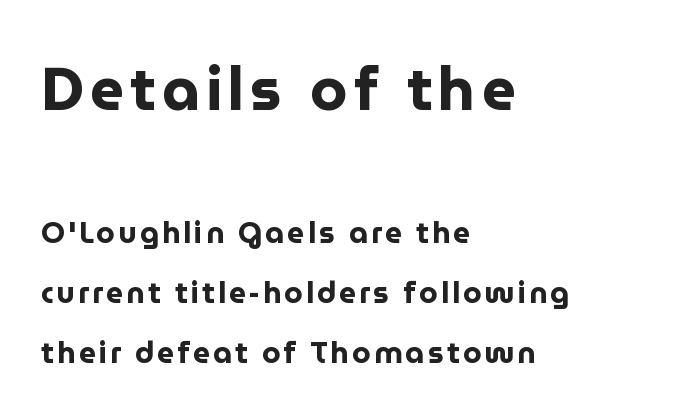
The image shows 60 px bold sans-serif type, upright; set left-aligned, loose line spacing (1.99x), not underlined; the first (top) block is 2.0x larger; low stroke contrast and a medium x-height.
